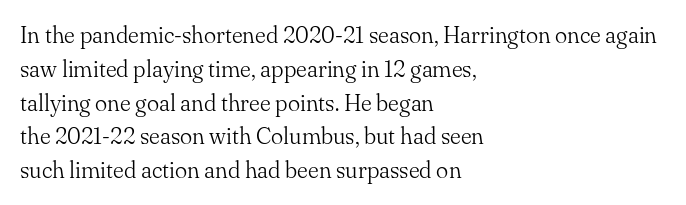
{"italic": "no", "bold": "no", "underline": "no", "align": "left", "line_spacing": "normal", "line_spacing_ratio": 1.47, "letter_spacing": "normal", "letter_spacing_em": 0.0, "glyph_px": 23}
